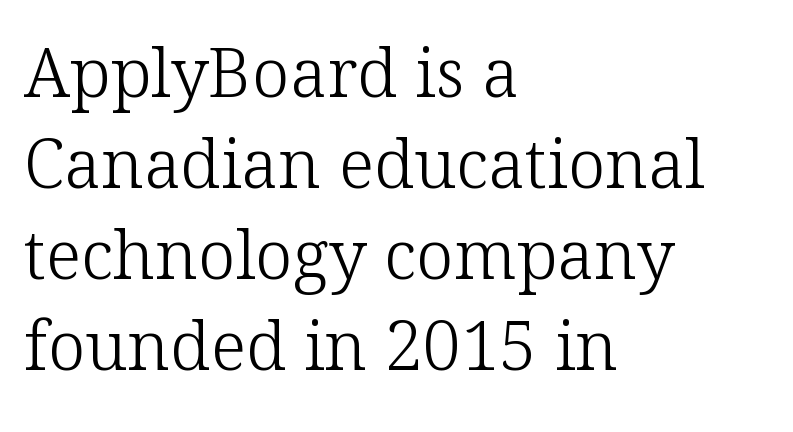
The image shows 68 px light serif type, upright; set left-aligned, normal line spacing (1.34x), normal letter spacing, not underlined; low stroke contrast and a medium x-height.
